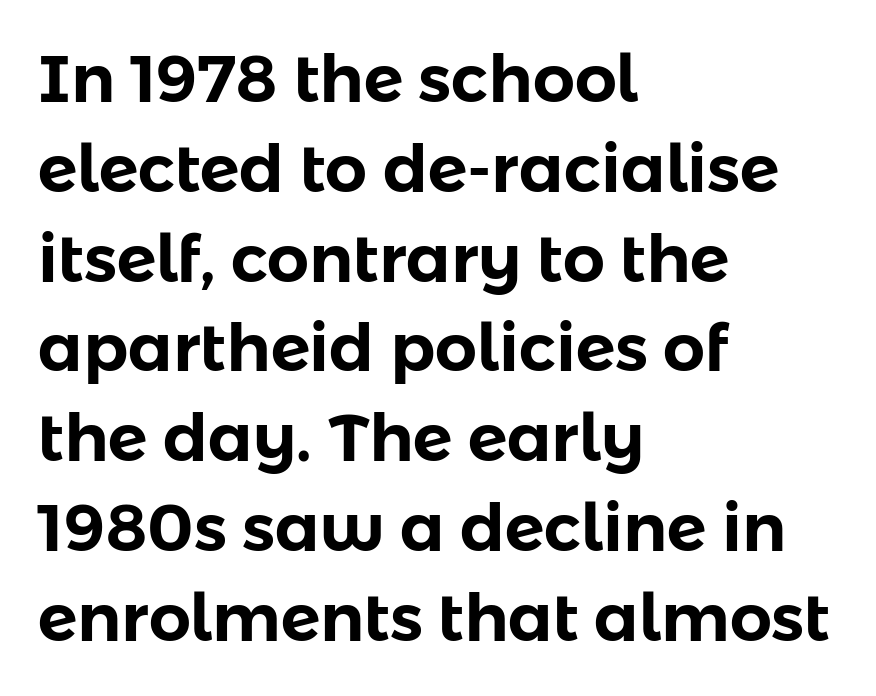
Q: Is the text italic (slanted)? A: No, it is upright.
Q: Is the typeface a serif or a sans-serif typeface? A: Sans-serif.
Q: Is the text underlined? A: No.
Q: How is the paragraph aligned? A: Left-aligned.
Q: Is the spacing between letters normal or unusually wide? A: Normal.
Q: Is the spacing between lines tight, normal or loose? A: Normal.
Q: Width (condensed, normal, or wide)? A: Normal.
Q: Stroke contrast? A: Low.
Q: x-height? A: Medium.
Q: Monospaced? A: No.
